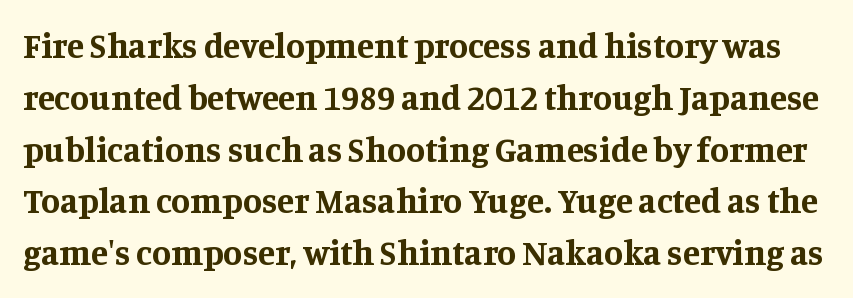
The image shows 35 px bold serif type, upright; set normal line spacing (1.48x), normal letter spacing, not underlined; medium stroke contrast and a large x-height.
